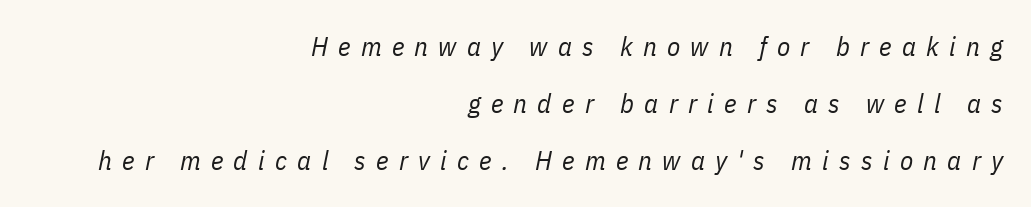
The image shows 27 px text type, italic (leaning right); set right-aligned, loose line spacing (2.12x), unusually wide letter spacing (+0.38 em), not underlined.
